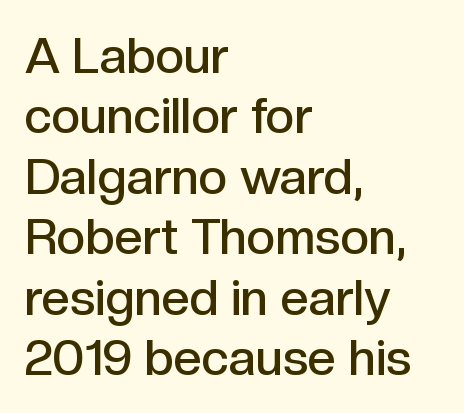
Q: Is the text bold? A: Semi-bold.
Q: Is the text italic (slanted)? A: No, it is upright.
Q: Is the typeface a serif or a sans-serif typeface? A: Sans-serif.
Q: Is the text underlined? A: No.
Q: How is the paragraph aligned? A: Left-aligned.
Q: Is the spacing between letters normal or unusually wide? A: Normal.
Q: Width (condensed, normal, or wide)? A: Normal.
Q: x-height? A: Medium.
Q: Monospaced? A: No.
